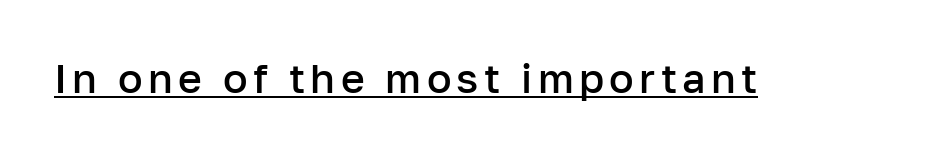
The letters advance in unequal steps, a hallmark of proportional type. The text was rendered using a sans face with plain stroke endings. The strokes are fattened partway — semibold, not bold. Like a heading marked for emphasis, these lines bear an underscore. Nope, not italic — everything's standing straight.
